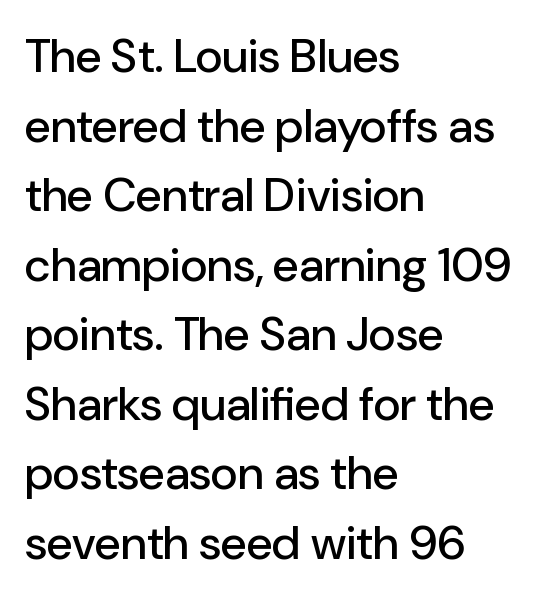
{"serif": "no", "italic": "no", "width": "normal", "stroke_contrast": "low", "x_height": "medium", "monospaced": "no", "underline": "no", "align": "left", "line_spacing": "normal", "line_spacing_ratio": 1.48, "letter_spacing": "normal", "letter_spacing_em": 0.0, "glyph_px": 47}
